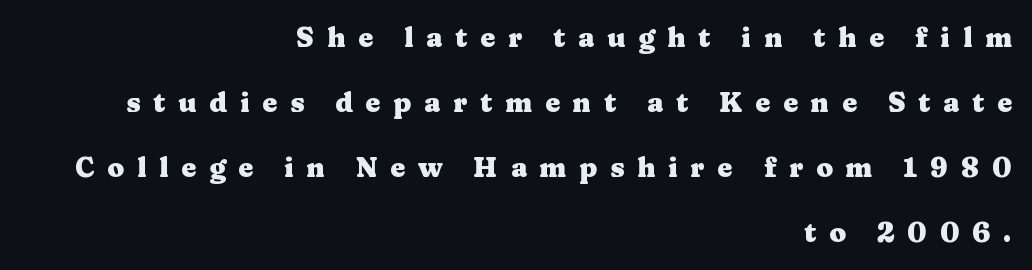
Line ends are locked; line starts wander. Check the space under the baseline: it is left empty. This sample trades compactness for vertical openness between lines. Students, note that the glyphs here are deliberately spaced far apart. Rendered with straight, roman letterforms.
